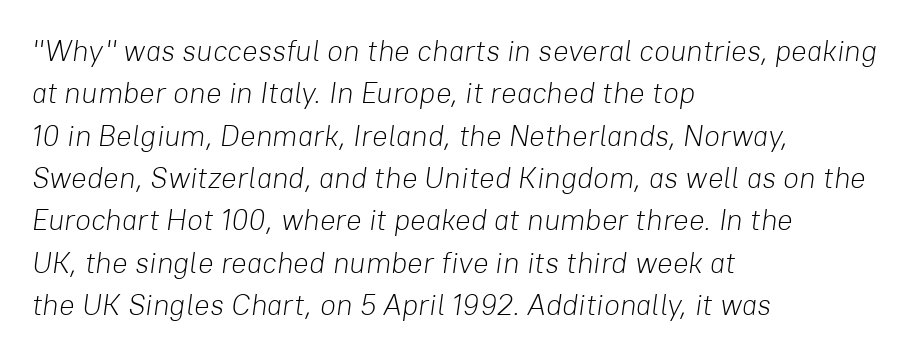
Q: Is the text bold? A: No.
Q: Is the text italic (slanted)? A: Yes, it leans right by about 8 degrees.
Q: Is the text underlined? A: No.
Q: How is the paragraph aligned? A: Left-aligned.
Q: Is the spacing between letters normal or unusually wide? A: Normal.
Q: Is the spacing between lines tight, normal or loose? A: Normal.
Q: Width (condensed, normal, or wide)? A: Normal.
Q: Stroke contrast? A: Low.
Q: x-height? A: Medium.
Q: Monospaced? A: No.
